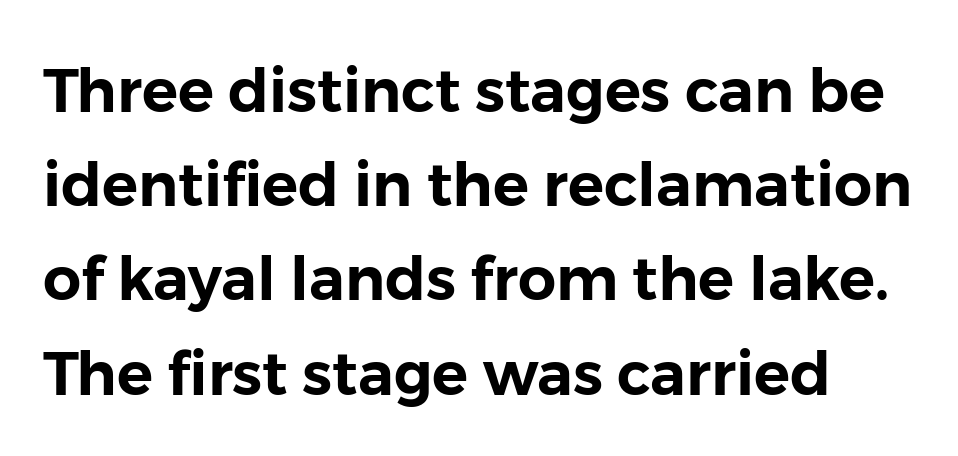
Varying glyph widths throughout — classic text-font behaviour. These lines sit exactly where default settings would place them. This sample uses plain, unmodified letter spacing. Italic? Not at all — the glyphs are vertical.
